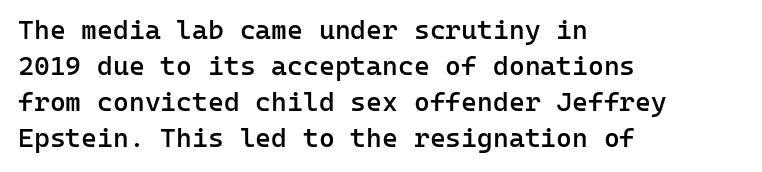
The image shows 27 px text type, upright; set left-aligned, normal line spacing (1.33x), normal letter spacing, not underlined.
